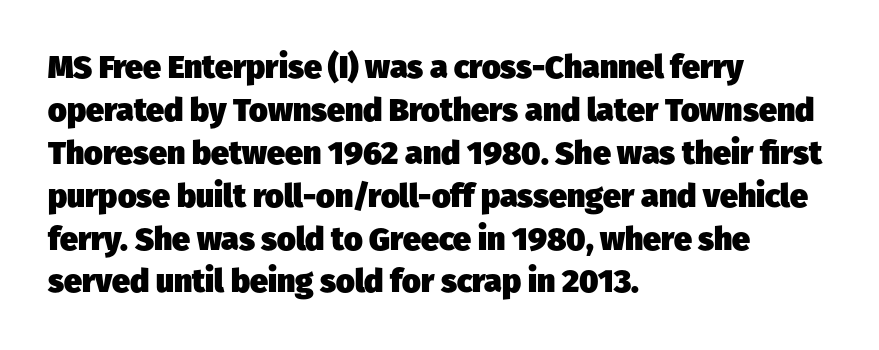
{"serif": "no", "bold": "yes", "weight": "heavy", "width": "normal", "stroke_contrast": "low", "x_height": "medium", "monospaced": "no", "underline": "no", "align": "left", "line_spacing": "normal", "line_spacing_ratio": 1.34, "letter_spacing": "normal", "letter_spacing_em": 0.0, "glyph_px": 32}
